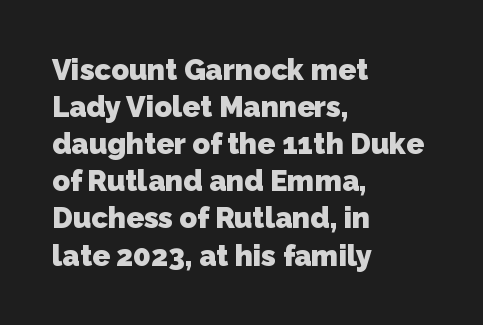
The image shows 29 px heavy sans-serif type; set left-aligned, normal line spacing (1.28x), normal letter spacing, not underlined; low stroke contrast and a medium x-height.
